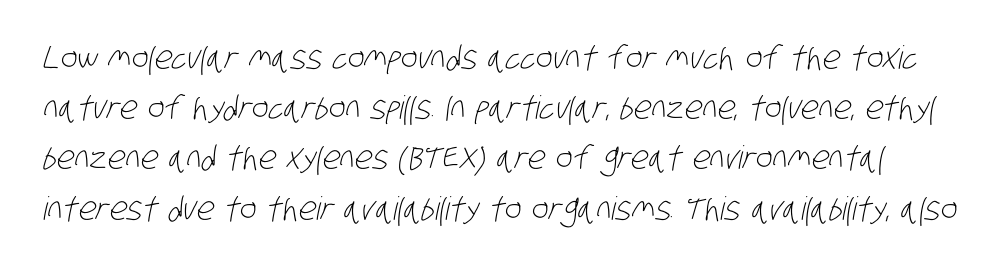
Typographically, this falls in the sans-serif category. Letters rest on an invisible, unmarked baseline. Does extra space separate the letters? No, they use regular spacing. Character widths vary here, with narrow letters taking less room than wide ones. Caption: face not bold, strokes unweighted. Line spacing here is normal.
